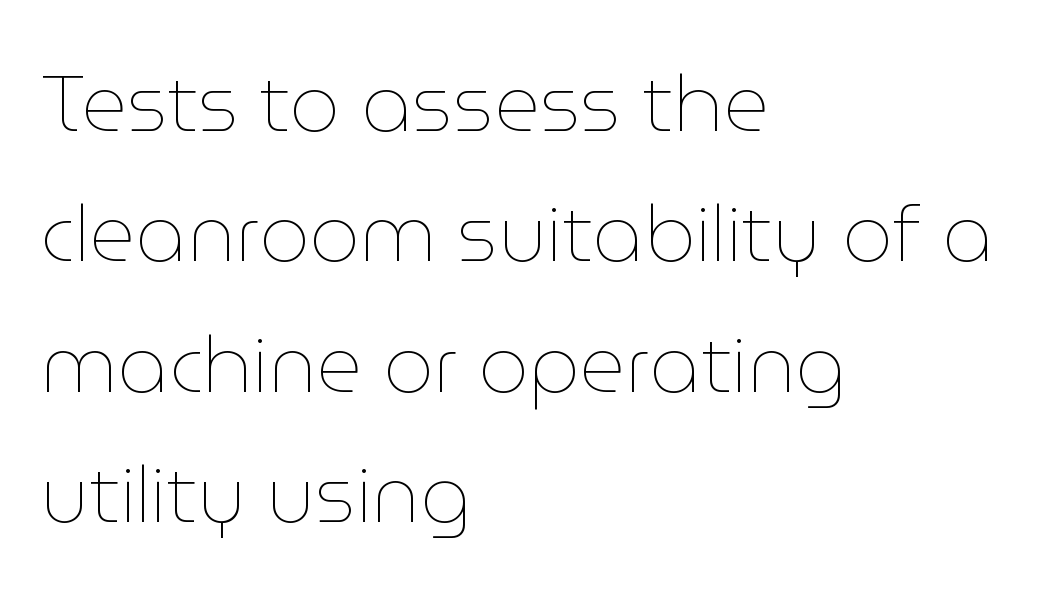
{"italic": "no", "bold": "no", "weight": "thin", "width": "normal", "stroke_contrast": "low", "x_height": "medium", "monospaced": "no", "underline": "no", "align": "left", "line_spacing": "normal", "line_spacing_ratio": 1.65, "letter_spacing": "normal", "letter_spacing_em": 0.0, "glyph_px": 79}
